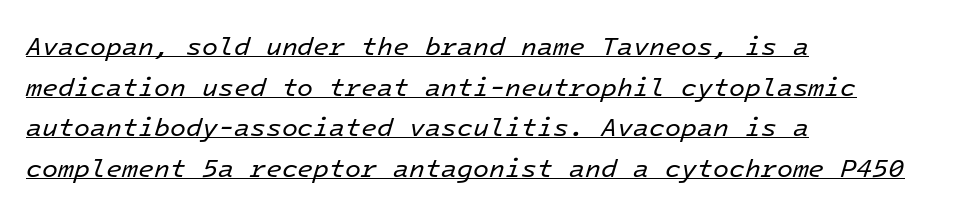
{"italic": "yes", "lean": "right", "slant_degrees": 16, "bold": "no", "underline": "yes", "align": "left", "line_spacing": "normal", "line_spacing_ratio": 1.56, "letter_spacing": "normal", "letter_spacing_em": 0.0, "glyph_px": 26}
